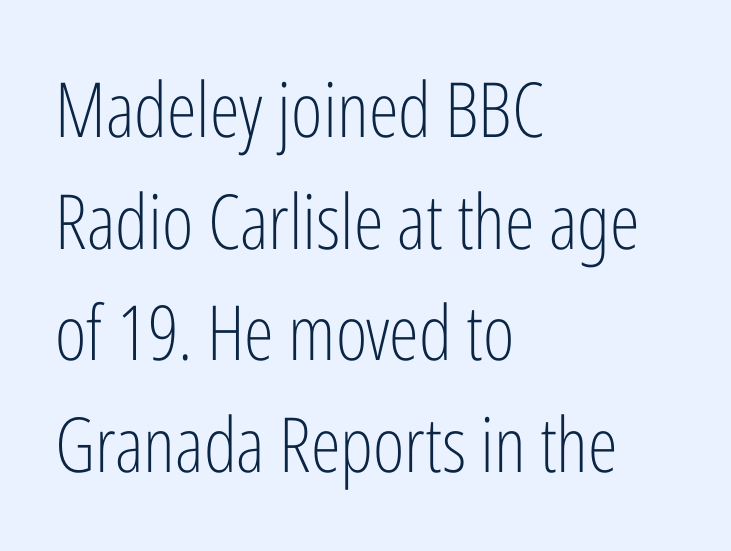
Q: Is the text bold? A: No.
Q: Is the text italic (slanted)? A: No, it is upright.
Q: Is the typeface a serif or a sans-serif typeface? A: Sans-serif.
Q: Is the text underlined? A: No.
Q: How is the paragraph aligned? A: Left-aligned.
Q: Is the spacing between letters normal or unusually wide? A: Normal.
Q: Is the spacing between lines tight, normal or loose? A: Normal.
Q: Width (condensed, normal, or wide)? A: Condensed.
Q: Stroke contrast? A: Low.
Q: x-height? A: Medium.
Q: Monospaced? A: No.
